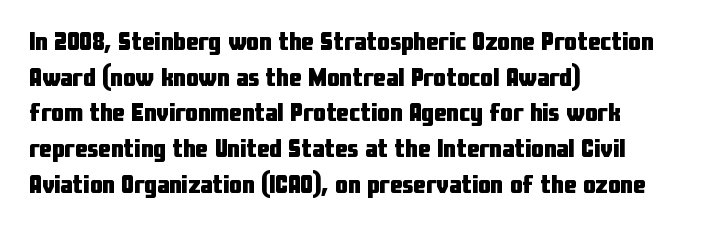
This rendering leaves character spacing at its baseline value. Any mark beneath the type? The region is blank. This is roman type, the default non-slanted kind. Pretty heavy lettering here — definitely bold. Notice how descenders clear the ascenders below comfortably — that's standard leading. All the whitespace from short lines collects on the right.
